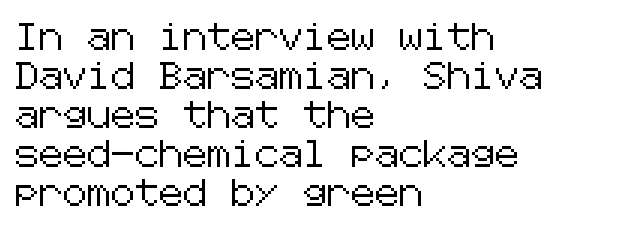
The image shows 27 px text type, upright; set left-aligned, normal line spacing (1.44x), normal letter spacing, not underlined.
